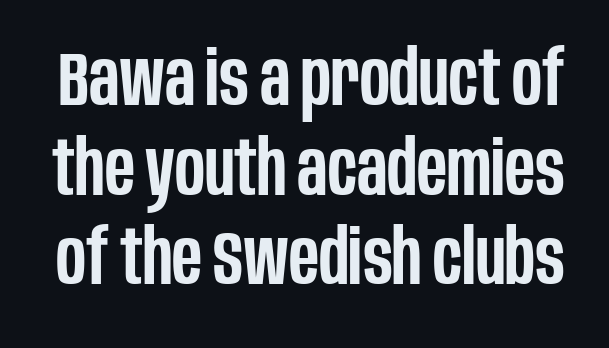
The letters advance in unequal steps, a hallmark of proportional type. Typesetter's note: demi weight, one step under bold. The gap between lines stays unmarked. Grotesque or geometric, the face here clearly has no serifs. Vertical strokes here are truly vertical. Each word holds together tightly as a unit, with standard inter-letter gaps.
